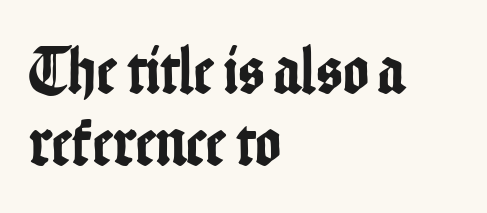
The image shows 69 px condensed sans-serif type, upright; set left-aligned, tight line spacing (1.05x), normal letter spacing, not underlined; low stroke contrast and a medium x-height.
